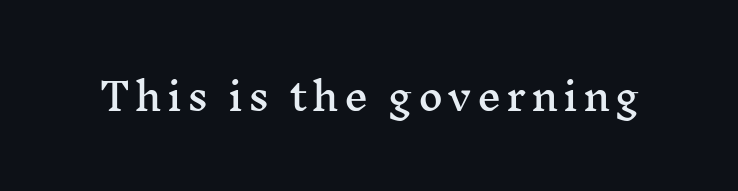
Q: Is the text italic (slanted)? A: No, it is upright.
Q: Is the typeface a serif or a sans-serif typeface? A: Serif.
Q: Is the text underlined? A: No.
Q: Width (condensed, normal, or wide)? A: Wide.
Q: Stroke contrast? A: Medium.
Q: x-height? A: Medium.
Q: Monospaced? A: No.
